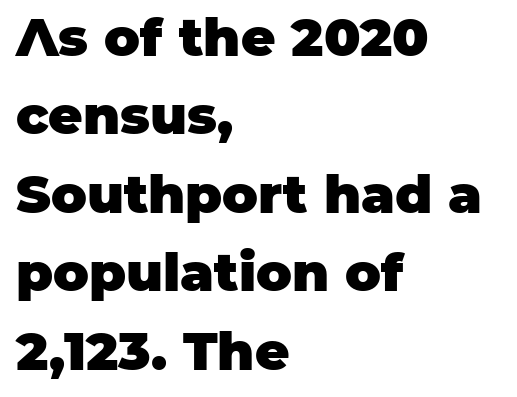
{"serif": "no", "italic": "no", "bold": "yes", "weight": "heavy", "width": "normal", "stroke_contrast": "low", "x_height": "large", "monospaced": "no", "underline": "no", "align": "left", "line_spacing": "normal", "line_spacing_ratio": 1.48, "letter_spacing": "normal", "letter_spacing_em": 0.0, "glyph_px": 53}
